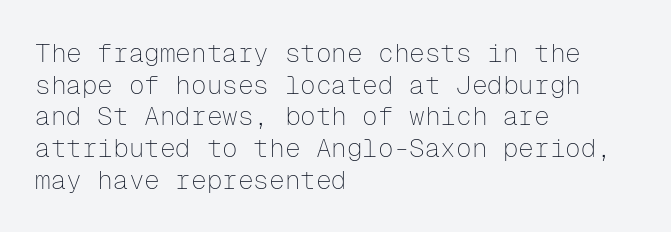
Q: Is the text bold? A: No.
Q: Is the text italic (slanted)? A: No, it is upright.
Q: Is the text underlined? A: No.
Q: How is the paragraph aligned? A: Left-aligned.
Q: Is the spacing between letters normal or unusually wide? A: Normal.
